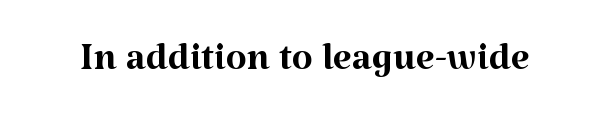
{"serif": "yes", "italic": "no", "bold": "no", "weight": "regular", "width": "normal", "stroke_contrast": "medium", "x_height": "medium", "monospaced": "no", "underline": "no", "letter_spacing": "normal", "letter_spacing_em": 0.0, "glyph_px": 54}
